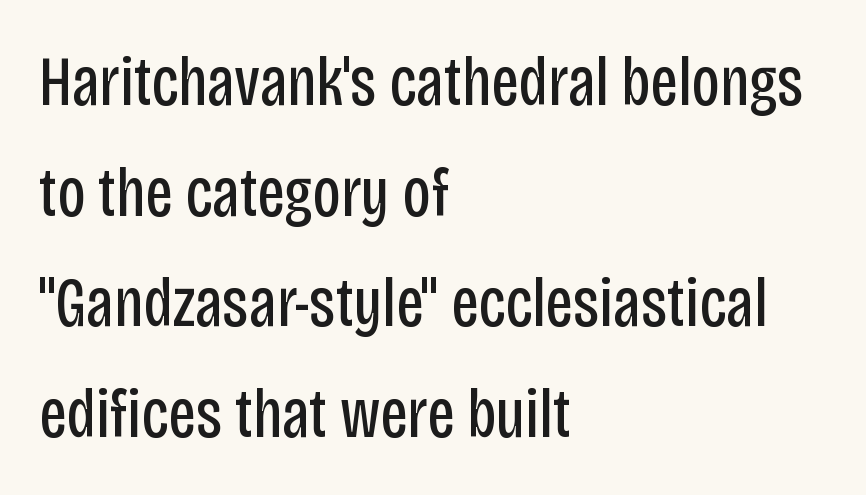
{"serif": "no", "italic": "no", "bold": "no", "weight": "regular", "width": "condensed", "stroke_contrast": "low", "x_height": "large", "monospaced": "no", "underline": "no", "align": "left", "line_spacing": "normal", "line_spacing_ratio": 1.58, "letter_spacing": "normal", "letter_spacing_em": 0.0, "glyph_px": 70}
